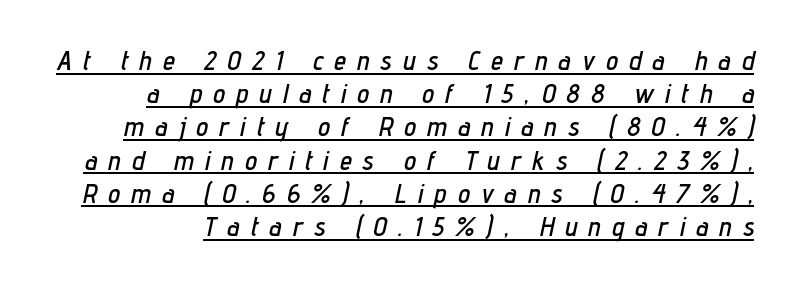
The type is letterspaced generously, with wide tracking. The typesetter has applied underlining to the passage shown. The lettering tilts uniformly, giving the passage an italic look.
